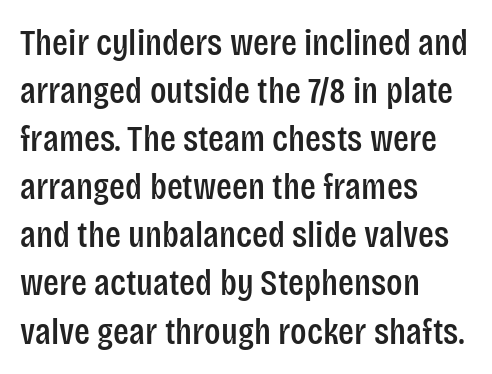
The image shows 37 px condensed sans-serif type, upright; set left-aligned, normal line spacing (1.3x), normal letter spacing, not underlined; low stroke contrast and a large x-height.
